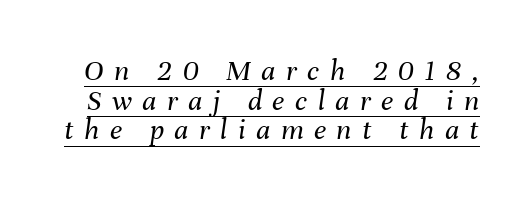
{"italic": "yes", "lean": "right", "slant_degrees": 8, "bold": "no", "weight": "regular", "width": "normal", "stroke_contrast": "medium", "x_height": "medium", "monospaced": "no", "underline": "yes", "line_spacing": "tight", "line_spacing_ratio": 0.99, "letter_spacing": "wide", "letter_spacing_em": 0.35, "glyph_px": 30}
